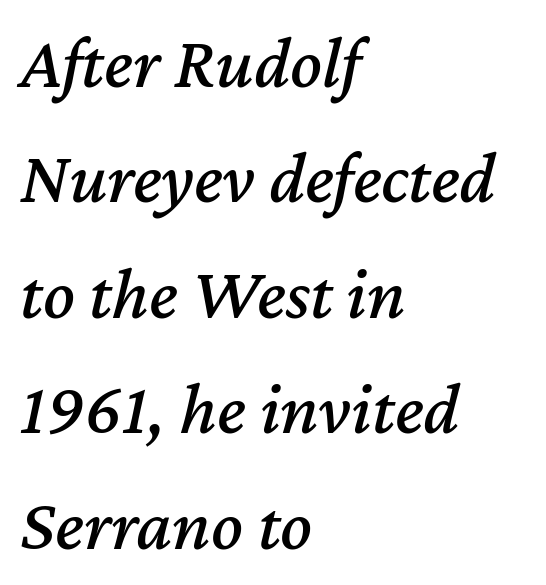
{"italic": "yes", "lean": "right", "slant_degrees": 12, "width": "normal", "stroke_contrast": "medium", "x_height": "medium", "monospaced": "no", "underline": "no", "align": "left", "line_spacing": "normal", "line_spacing_ratio": 1.56, "letter_spacing": "normal", "letter_spacing_em": 0.0, "glyph_px": 74}
